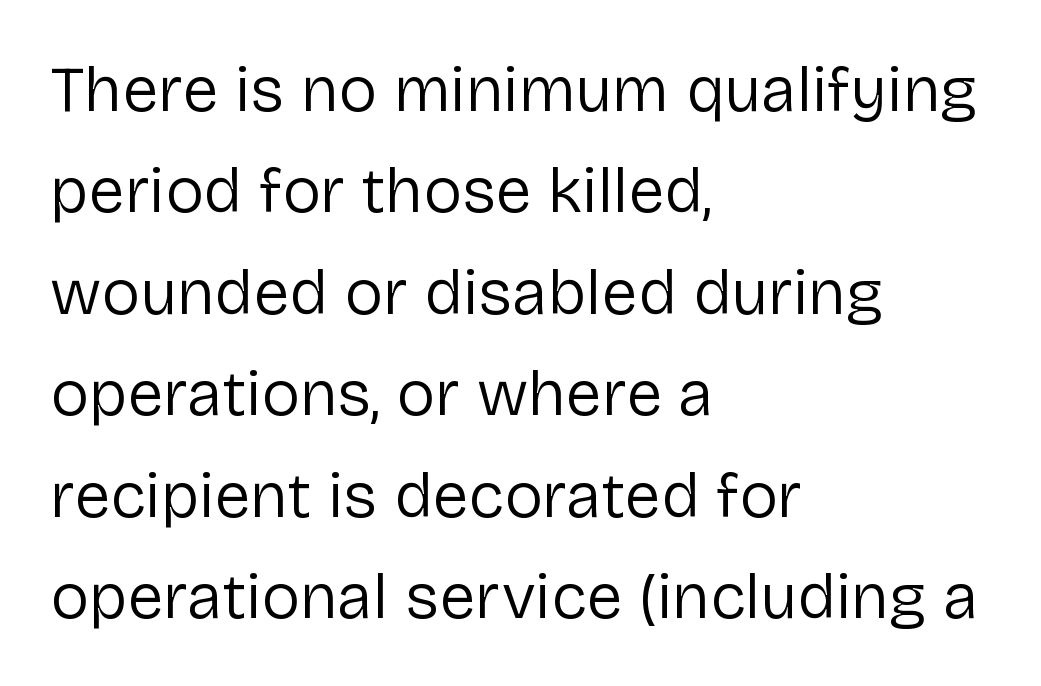
{"serif": "no", "italic": "no", "bold": "no", "weight": "regular", "width": "normal", "stroke_contrast": "low", "x_height": "medium", "monospaced": "no", "underline": "no", "align": "left", "line_spacing": "normal", "line_spacing_ratio": 1.56, "letter_spacing": "normal", "letter_spacing_em": 0.0, "glyph_px": 65}
